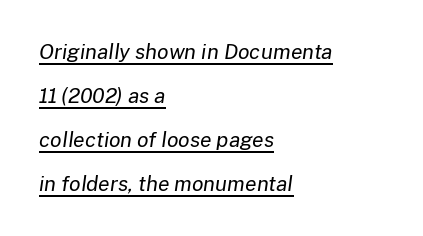
{"italic": "yes", "lean": "right", "slant_degrees": 8, "bold": "no", "underline": "yes", "align": "left", "line_spacing": "loose", "line_spacing_ratio": 2.1, "letter_spacing": "normal", "letter_spacing_em": 0.0, "glyph_px": 21}
